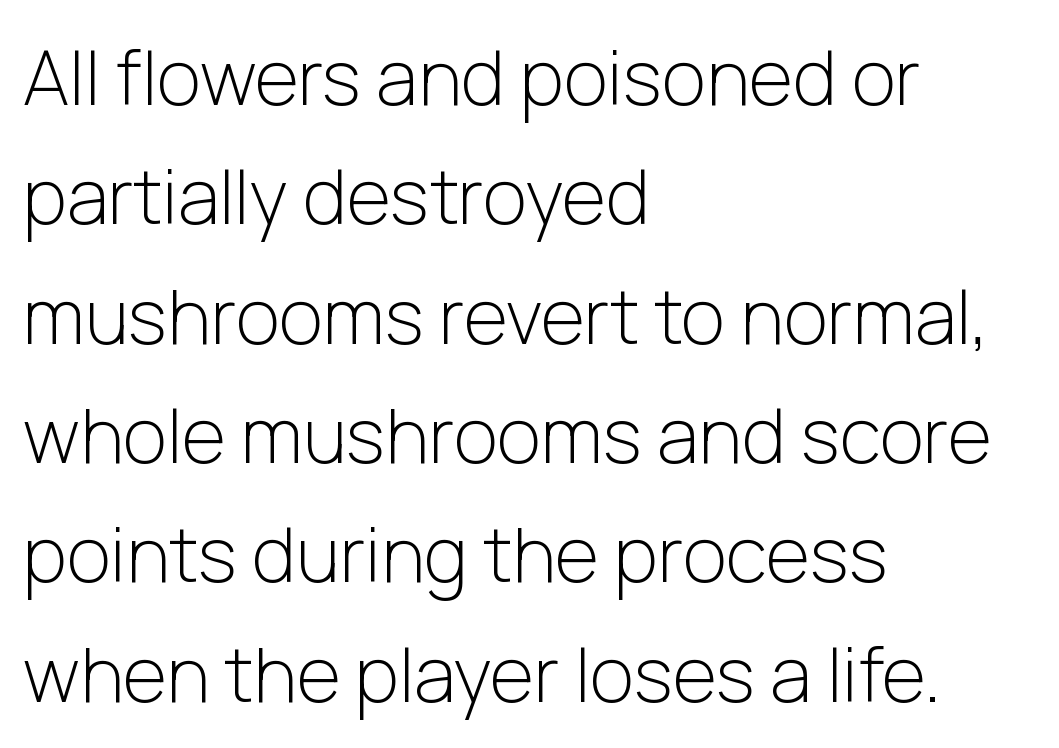
The image shows 76 px light sans-serif type, upright; set left-aligned, normal line spacing (1.57x), normal letter spacing, not underlined; low stroke contrast and a medium x-height.
